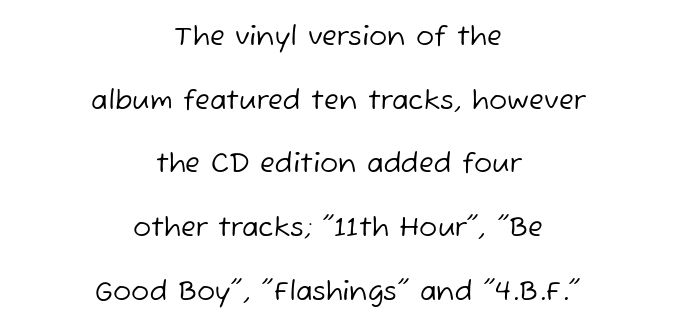
{"bold": "no", "underline": "no", "align": "center", "line_spacing": "loose", "line_spacing_ratio": 2.36, "letter_spacing": "normal", "letter_spacing_em": 0.0, "glyph_px": 27}
